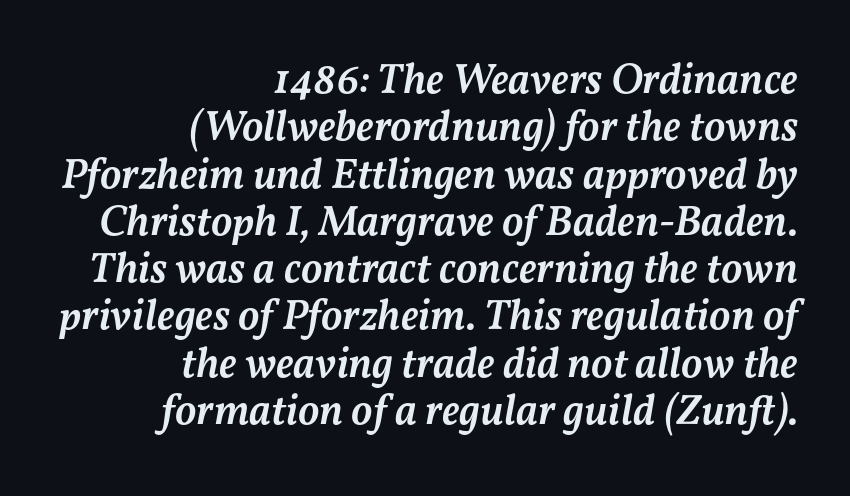
A flush-right, rag-left setting is used for this passage. Typographic density is moderately raised because the face is semibold. Posture: slanted. The space between consecutive lines is stingy. Short note: letters normally spaced.
